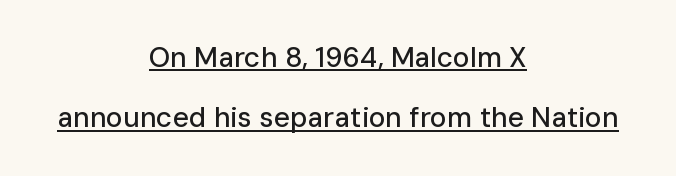
Underlining? Definitely there. The letters advance in unequal steps, a hallmark of proportional type. Posture: upright roman. Tracking value appears to be zero — textbook default spacing.
